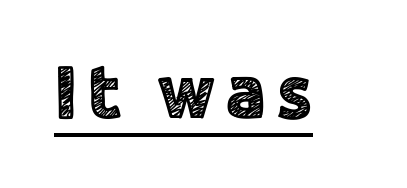
The image shows 77 px sans-serif type, upright; set underlined; a medium x-height.
